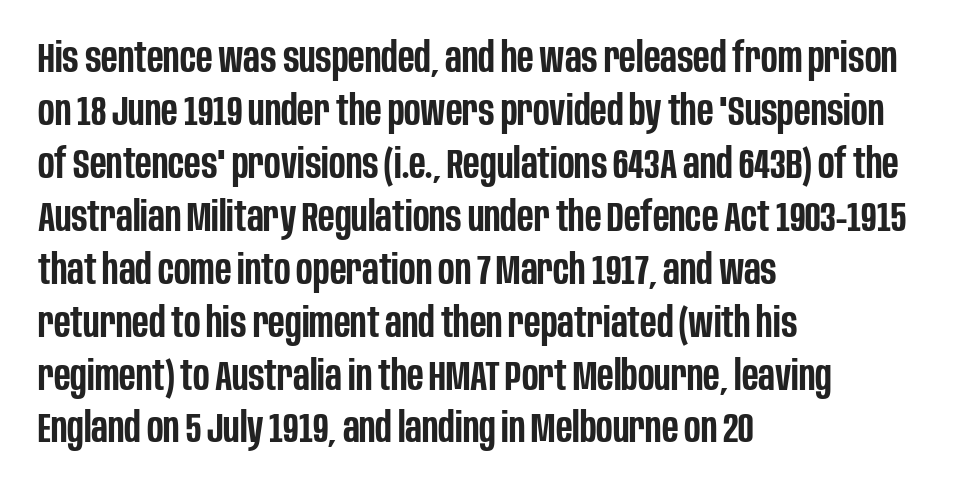
{"serif": "no", "italic": "no", "bold": "semi", "weight": "semibold", "width": "condensed", "stroke_contrast": "low", "x_height": "large", "monospaced": "no", "underline": "no", "align": "left", "line_spacing": "normal", "line_spacing_ratio": 1.26, "letter_spacing": "normal", "letter_spacing_em": 0.0, "glyph_px": 42}
